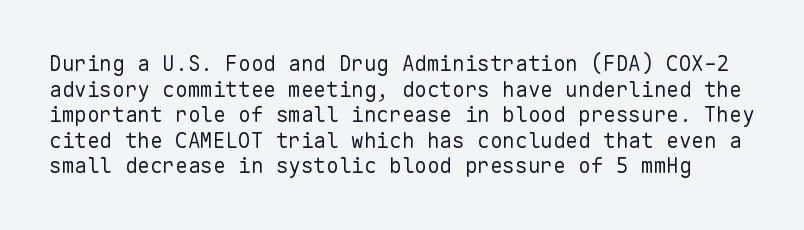
Q: Is the text bold? A: No.
Q: Is the text italic (slanted)? A: No, it is upright.
Q: Is the text underlined? A: No.
Q: Is the spacing between letters normal or unusually wide? A: Normal.
